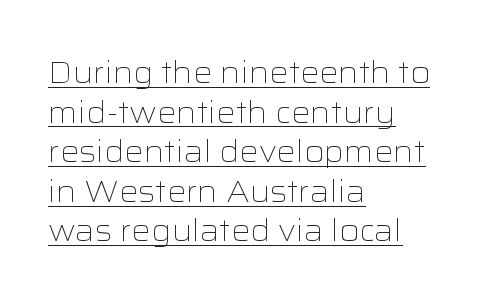
The image shows 30 px light, wide sans-serif type, upright; set left-aligned, normal line spacing (1.32x), normal letter spacing, underlined; low stroke contrast and a medium x-height.
